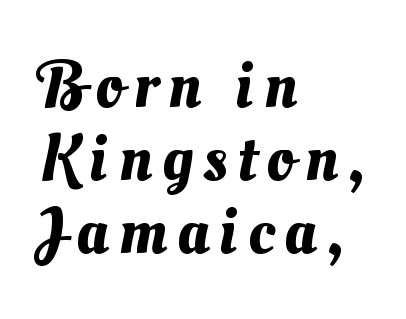
{"width": "normal", "stroke_contrast": "medium", "x_height": "small", "monospaced": "no", "underline": "no", "align": "left", "line_spacing": "tight", "line_spacing_ratio": 1.09, "glyph_px": 67}
